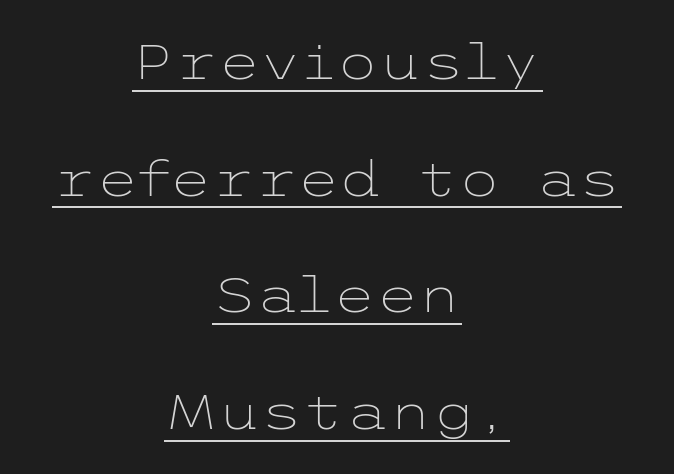
Q: Is the text bold? A: No.
Q: Is the text italic (slanted)? A: No, it is upright.
Q: Is the typeface a serif or a sans-serif typeface? A: Sans-serif.
Q: Is the text underlined? A: Yes.
Q: How is the paragraph aligned? A: Centered.
Q: Is the spacing between letters normal or unusually wide? A: Normal.
Q: Is the spacing between lines tight, normal or loose? A: Loose.
Q: Width (condensed, normal, or wide)? A: Wide.
Q: Stroke contrast? A: Low.
Q: x-height? A: Medium.
